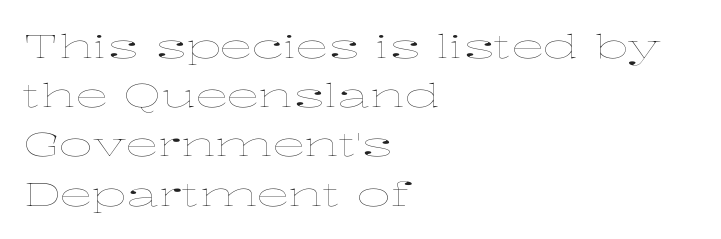
Q: Is the text bold? A: No.
Q: Is the text italic (slanted)? A: No, it is upright.
Q: Is the text underlined? A: No.
Q: How is the paragraph aligned? A: Left-aligned.
Q: Is the spacing between letters normal or unusually wide? A: Normal.
Q: Is the spacing between lines tight, normal or loose? A: Normal.
Q: Width (condensed, normal, or wide)? A: Wide.
Q: Stroke contrast? A: Low.
Q: x-height? A: Medium.
Q: Monospaced? A: No.
